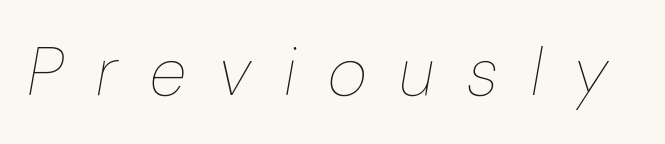
{"italic": "yes", "lean": "right", "slant_degrees": 10, "bold": "no", "weight": "thin", "width": "normal", "stroke_contrast": "low", "x_height": "medium", "monospaced": "no", "underline": "no", "letter_spacing": "wide", "letter_spacing_em": 0.48, "glyph_px": 68}
